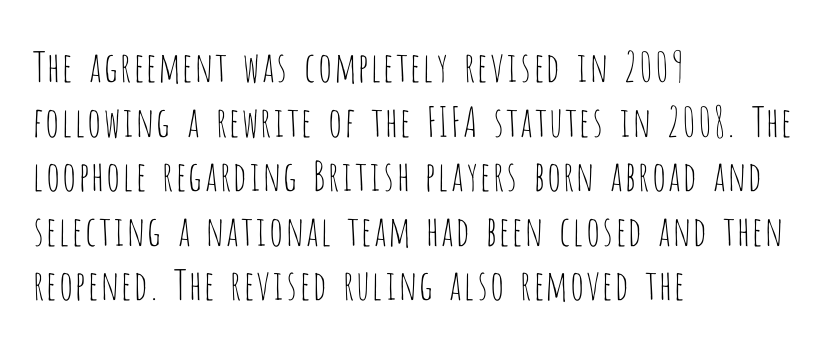
{"serif": "no", "italic": "no", "bold": "no", "weight": "thin", "width": "condensed", "stroke_contrast": "low", "x_height": "large", "monospaced": "no", "underline": "no", "align": "left", "line_spacing": "normal", "line_spacing_ratio": 1.33, "letter_spacing": "normal", "letter_spacing_em": 0.0, "glyph_px": 41}
